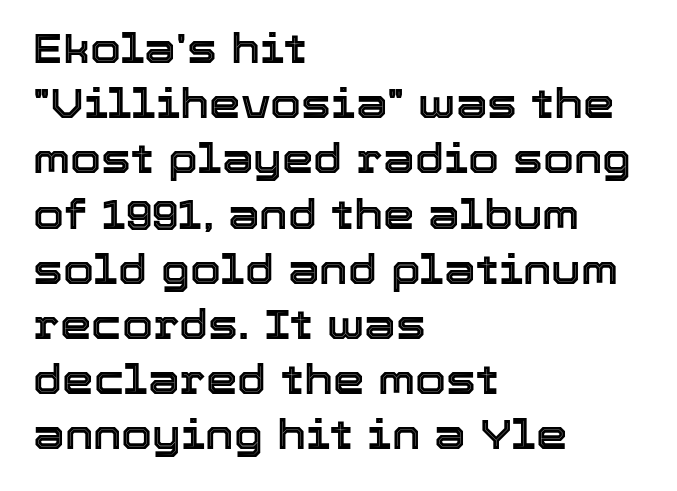
Layout note: lines flush left. Normally led — the rows are evenly, conventionally spaced. Students, note that the glyphs here touch the page at normal intervals. A typesetter would call this proportional, since set widths differ per character. The lettering stays uniformly vertical, giving the passage a roman look.
